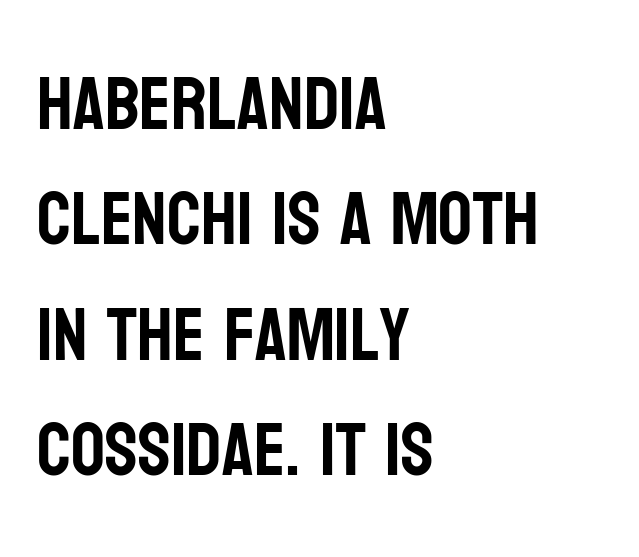
Q: Is the text italic (slanted)? A: No, it is upright.
Q: Is the typeface a serif or a sans-serif typeface? A: Sans-serif.
Q: Is the text underlined? A: No.
Q: How is the paragraph aligned? A: Left-aligned.
Q: Is the spacing between letters normal or unusually wide? A: Normal.
Q: Is the spacing between lines tight, normal or loose? A: Normal.
Q: Width (condensed, normal, or wide)? A: Condensed.
Q: Stroke contrast? A: Low.
Q: x-height? A: Large.
Q: Monospaced? A: No.
